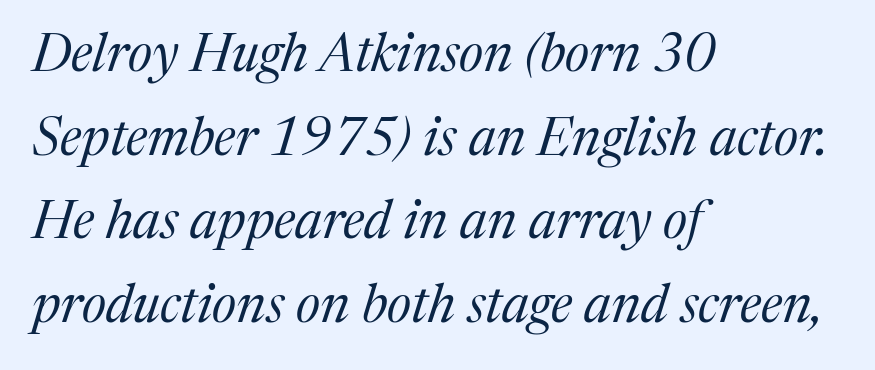
Q: Is the text bold? A: No.
Q: Is the text italic (slanted)? A: Yes, it leans right by about 17 degrees.
Q: Is the typeface a serif or a sans-serif typeface? A: Serif.
Q: Is the text underlined? A: No.
Q: How is the paragraph aligned? A: Left-aligned.
Q: Is the spacing between letters normal or unusually wide? A: Normal.
Q: Is the spacing between lines tight, normal or loose? A: Normal.
Q: Width (condensed, normal, or wide)? A: Normal.
Q: Stroke contrast? A: Medium.
Q: x-height? A: Medium.
Q: Monospaced? A: No.
